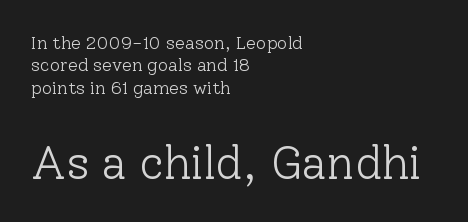
The image shows 46 px light serif type, upright; set left-aligned, line spacing 1.24x, normal letter spacing, not underlined; the second (bottom) block is 2.56x larger; low stroke contrast and a medium x-height.
